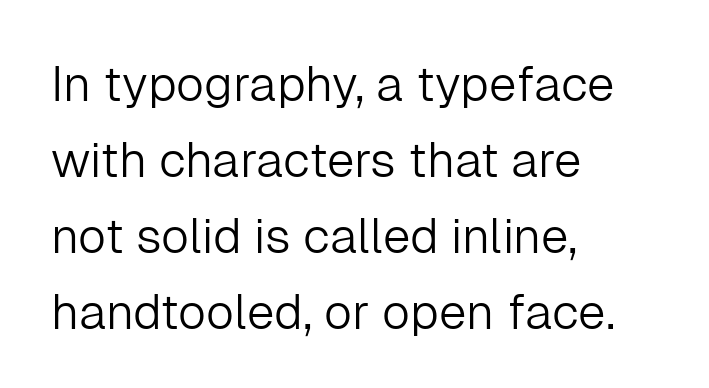
These lines stack with their left ends in a neat column. Compared with typical paragraphs, the rows here are spaced about the same. The designer went with a sans here, leaving each stem footless. Ordinary non-slanted type is in use. This rendering leaves character spacing at its baseline value. Weight class: somewhere from thin through regular.
